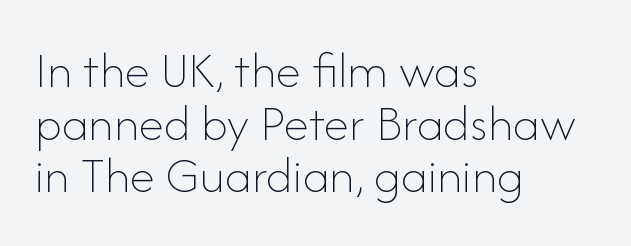
The image shows 52 px thin type, upright; set left-aligned, tight line spacing (1.01x), normal letter spacing, not underlined; low stroke contrast and a small x-height.
